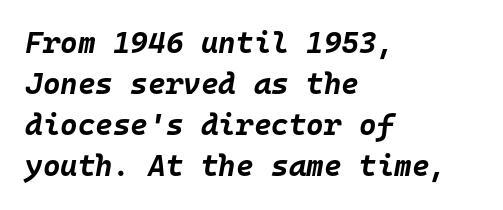
{"italic": "yes", "lean": "right", "slant_degrees": 10, "bold": "yes", "weight": "bold", "width": "normal", "stroke_contrast": "low", "x_height": "large", "monospaced": "yes", "underline": "no", "align": "left", "line_spacing": "normal", "line_spacing_ratio": 1.37, "letter_spacing": "normal", "letter_spacing_em": 0.0, "glyph_px": 30}
